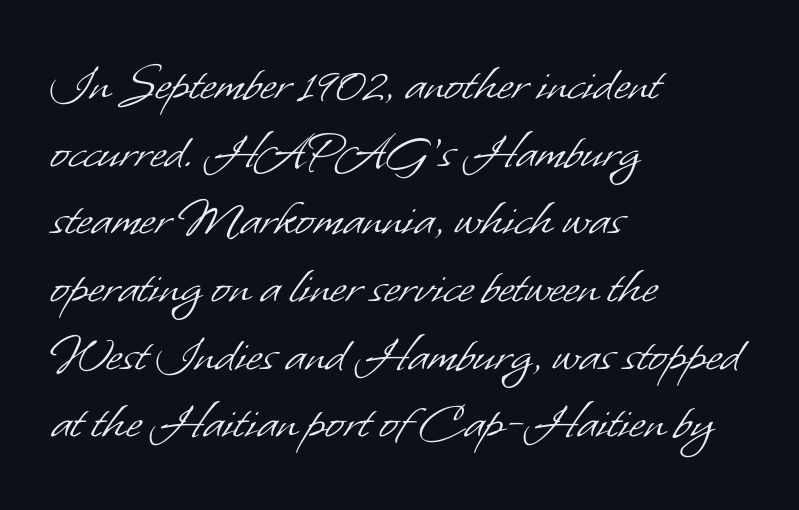
Where is the straight margin? On the left. Tracking here is standard; glyphs follow each other at the usual distance. Varying glyph widths throughout — classic text-font behaviour. Descenders are the only things crossing below the line. These glyphs show unthickened strokes, regular width or finer.
